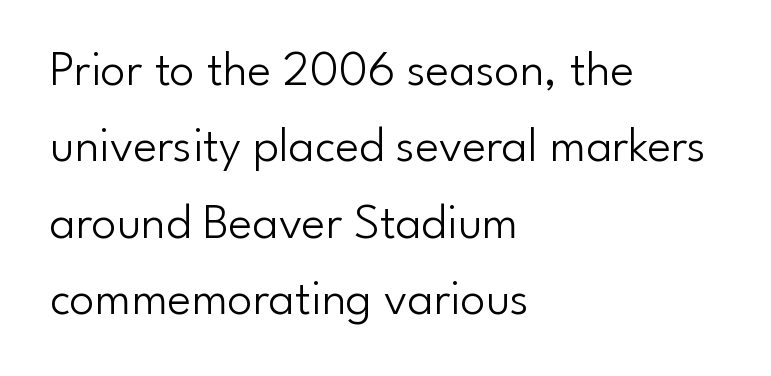
Note the varied advance widths — an 'i' is clearly narrower than an 'm'. It's the straight-up-and-down kind of type. Reading down the column, the eye jumps a familiar distance to each next line. A student would call this left alignment; a typographer would say flush left, rag right.
